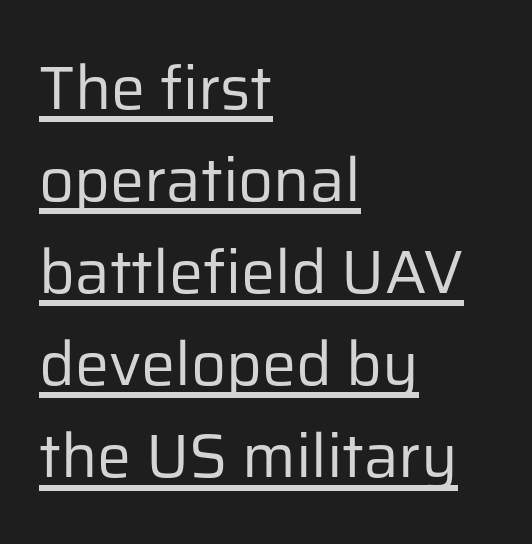
{"serif": "no", "italic": "no", "bold": "no", "weight": "regular", "width": "normal", "stroke_contrast": "low", "x_height": "medium", "monospaced": "no", "underline": "yes", "align": "left", "line_spacing": "normal", "line_spacing_ratio": 1.51, "letter_spacing": "normal", "letter_spacing_em": 0.0, "glyph_px": 61}
